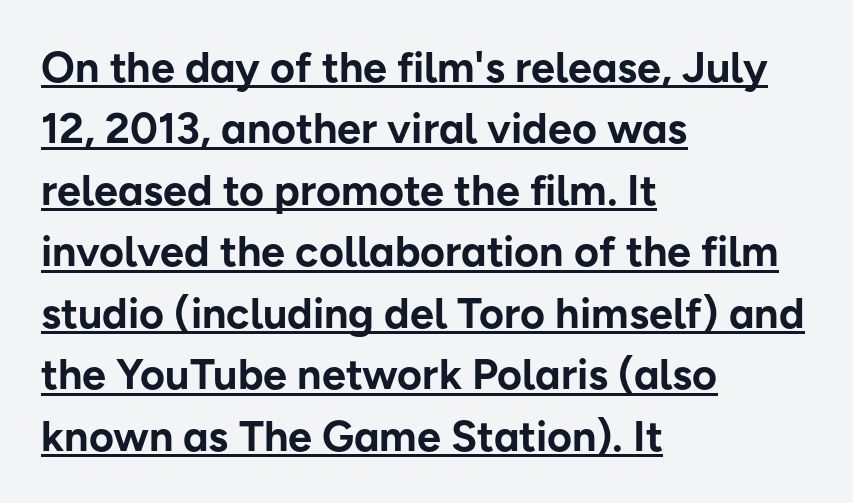
The vertical gap from one line to the next is medium. Unlike a traditional serif, this face leaves its strokes unadorned. Is the letter spacing exaggerated? No — it looks like the ordinary default. The lettering stays uniformly vertical, giving the passage a roman look.
